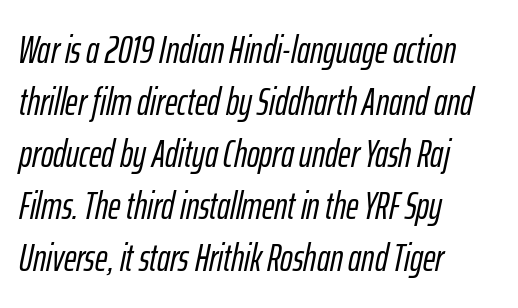
The image shows 38 px condensed type, italic (leaning right); set left-aligned, normal line spacing (1.37x), normal letter spacing, not underlined; low stroke contrast and a medium x-height.
